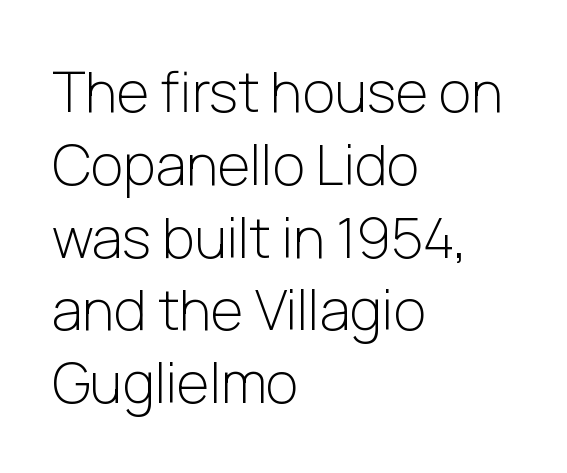
Q: Is the text bold? A: No.
Q: Is the text italic (slanted)? A: No, it is upright.
Q: Is the typeface a serif or a sans-serif typeface? A: Sans-serif.
Q: Is the text underlined? A: No.
Q: How is the paragraph aligned? A: Left-aligned.
Q: Is the spacing between letters normal or unusually wide? A: Normal.
Q: Is the spacing between lines tight, normal or loose? A: Normal.
Q: Width (condensed, normal, or wide)? A: Normal.
Q: Stroke contrast? A: Low.
Q: x-height? A: Medium.
Q: Monospaced? A: No.
